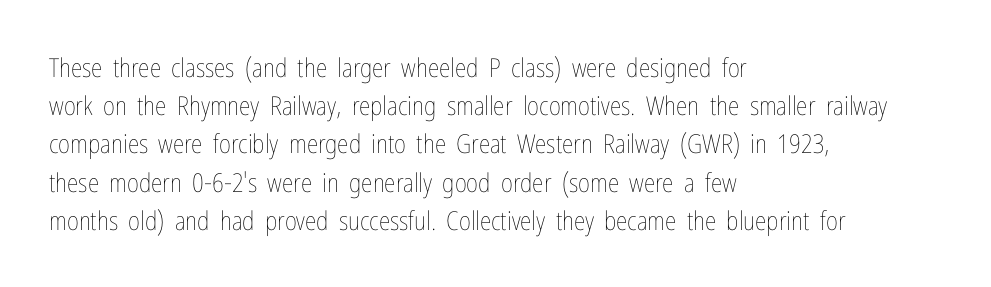
The vertical gap from one line to the next is medium. Quick note: underline off. The characters are drawn with everyday or finer stroke widths. A typesetter would mark this as roman, not italic. Caption: multi-line text, flush left, ragged right.
